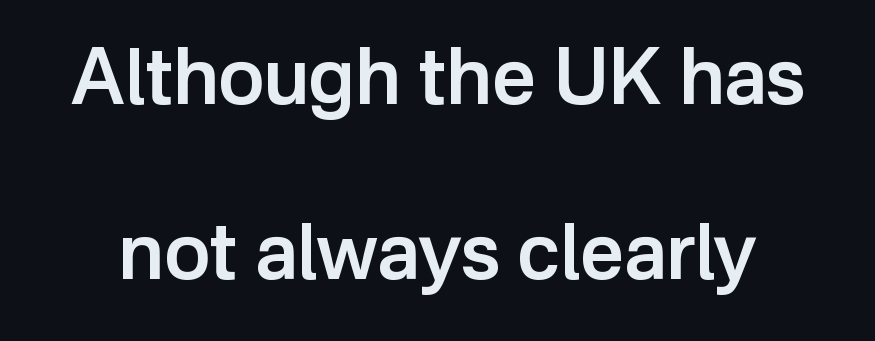
{"serif": "no", "italic": "no", "bold": "semi", "weight": "semibold", "width": "normal", "stroke_contrast": "low", "x_height": "medium", "monospaced": "no", "underline": "no", "line_spacing": "loose", "line_spacing_ratio": 2.27, "letter_spacing": "normal", "letter_spacing_em": 0.0, "glyph_px": 77}
